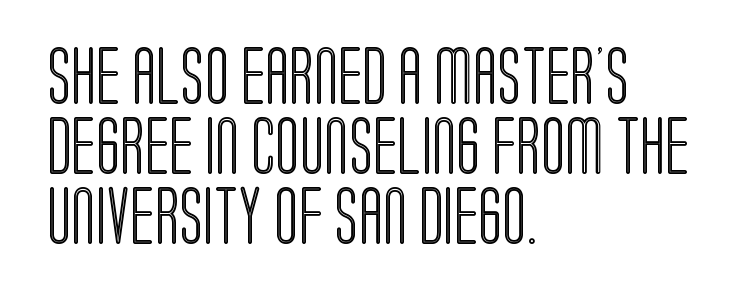
Q: Is the text italic (slanted)? A: No, it is upright.
Q: Is the text underlined? A: No.
Q: How is the paragraph aligned? A: Left-aligned.
Q: Is the spacing between letters normal or unusually wide? A: Normal.
Q: Width (condensed, normal, or wide)? A: Condensed.
Q: x-height? A: Large.
Q: Monospaced? A: No.
